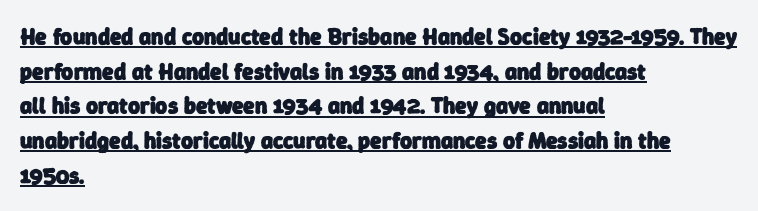
Q: Is the text bold? A: Yes.
Q: Is the text underlined? A: Yes.
Q: How is the paragraph aligned? A: Left-aligned.
Q: Is the spacing between letters normal or unusually wide? A: Normal.
Q: Is the spacing between lines tight, normal or loose? A: Normal.
